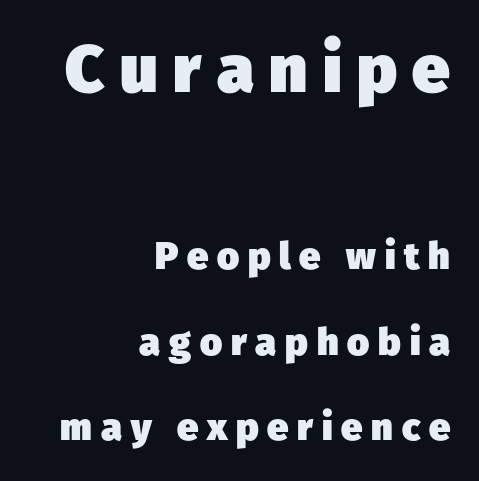
Serif or sans? Sans — the stroke terminals are bare. Visually, the top section dominates because its glyphs are scaled up. One glance says open: line gaps are wider than usual. Just letters on the line, the space beneath them empty. Caption: expanded tracking, letters set apart.
